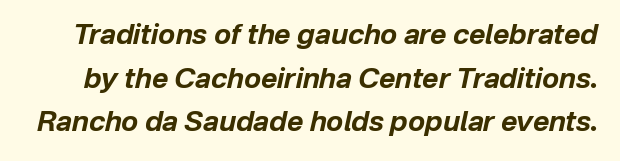
Q: Is the text bold? A: Yes.
Q: Is the text italic (slanted)? A: Yes, it leans right by about 12 degrees.
Q: Is the text underlined? A: No.
Q: Is the spacing between letters normal or unusually wide? A: Normal.
Q: Is the spacing between lines tight, normal or loose? A: Normal.
Q: Width (condensed, normal, or wide)? A: Normal.
Q: Stroke contrast? A: Low.
Q: x-height? A: Medium.
Q: Monospaced? A: No.
